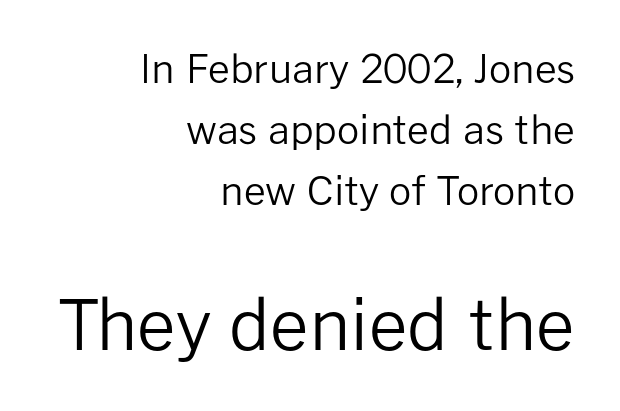
Caption: face not bold, strokes unweighted. A clean baseline with only descenders dipping below it. Compare the two chunks: the lower has the greater cap height. The typography opts for an upright posture over an oblique one. No feet cap the strokes, marking this as sans-serif type.
